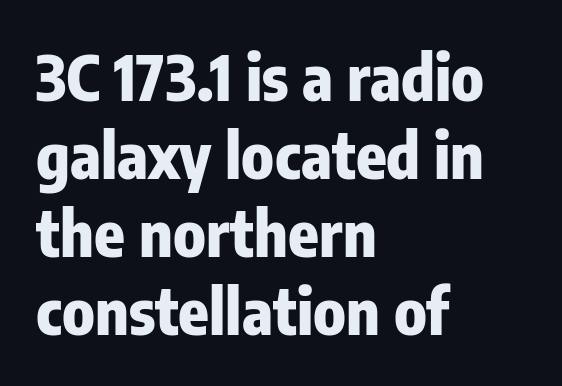
Q: Is the text bold? A: Yes.
Q: Is the text italic (slanted)? A: No, it is upright.
Q: Is the typeface a serif or a sans-serif typeface? A: Sans-serif.
Q: Is the text underlined? A: No.
Q: How is the paragraph aligned? A: Left-aligned.
Q: Is the spacing between letters normal or unusually wide? A: Normal.
Q: Width (condensed, normal, or wide)? A: Condensed.
Q: Stroke contrast? A: Low.
Q: x-height? A: Medium.
Q: Monospaced? A: No.
